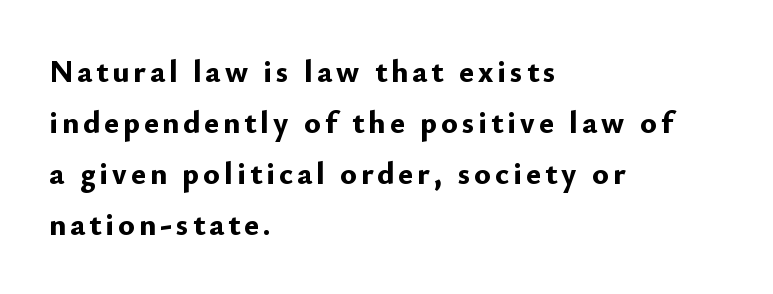
Q: Is the text bold? A: Yes.
Q: Is the text italic (slanted)? A: No, it is upright.
Q: Is the typeface a serif or a sans-serif typeface? A: Sans-serif.
Q: Is the text underlined? A: No.
Q: How is the paragraph aligned? A: Left-aligned.
Q: Is the spacing between lines tight, normal or loose? A: Normal.
Q: Width (condensed, normal, or wide)? A: Normal.
Q: Stroke contrast? A: Low.
Q: x-height? A: Small.
Q: Monospaced? A: No.
